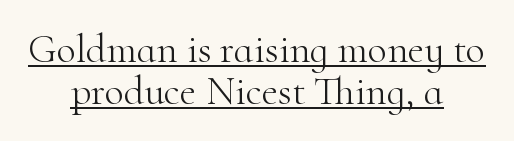
{"serif": "yes", "italic": "no", "bold": "no", "weight": "light", "width": "normal", "stroke_contrast": "high", "x_height": "small", "monospaced": "no", "underline": "yes", "align": "center", "line_spacing": "tight", "line_spacing_ratio": 1.05, "letter_spacing": "normal", "letter_spacing_em": 0.0, "glyph_px": 40}
